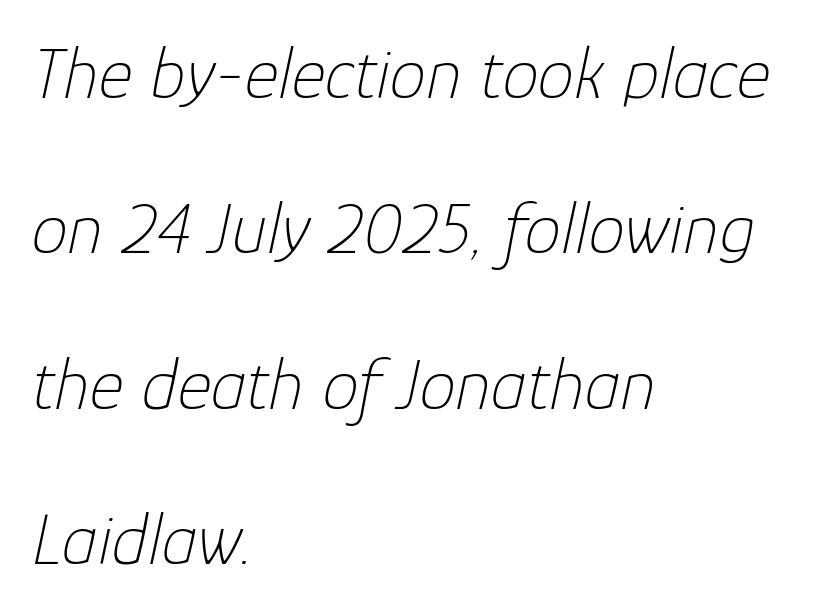
The image shows 73 px thin type, italic (leaning right); set left-aligned, loose line spacing (2.13x), normal letter spacing, not underlined; low stroke contrast and a medium x-height.
